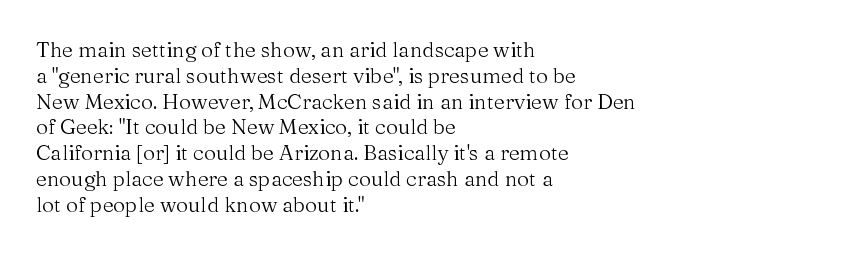
Visually the block forms a straight wall on the left and a jagged coastline on the right. This sample uses plain, unmodified letter spacing. The face looks like a standard text weight, possibly lighter. Check under the words: just untouched page. Does the lettering tilt? It doesn't — this is upright.
